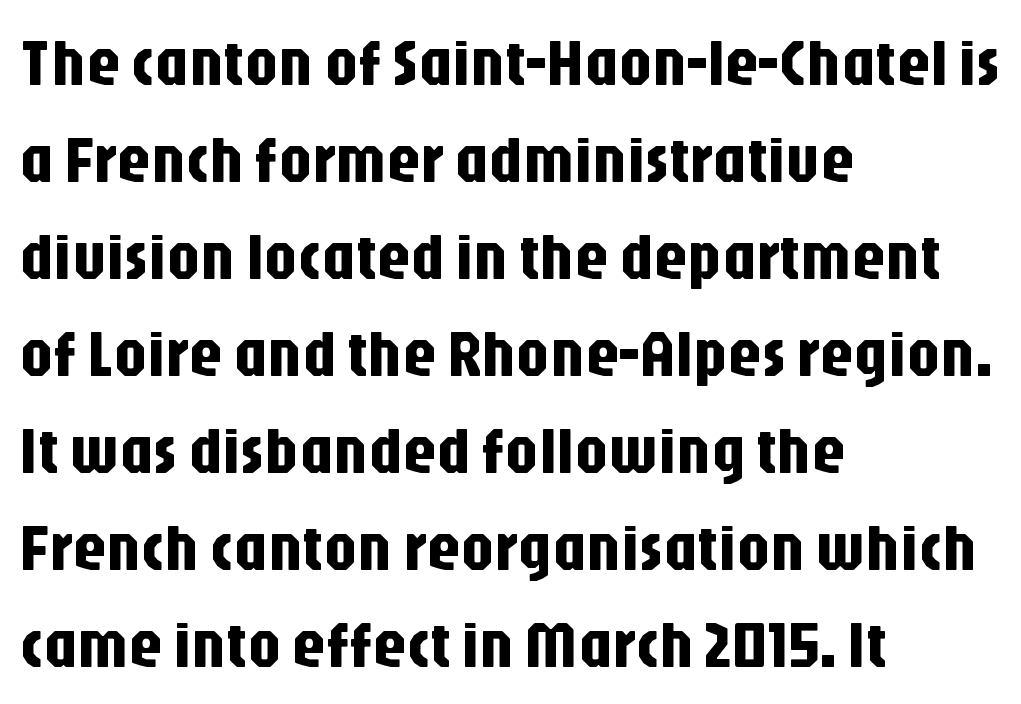
The image shows 66 px condensed sans-serif type, upright; set left-aligned, normal line spacing (1.47x), normal letter spacing, not underlined; low stroke contrast and a large x-height.
